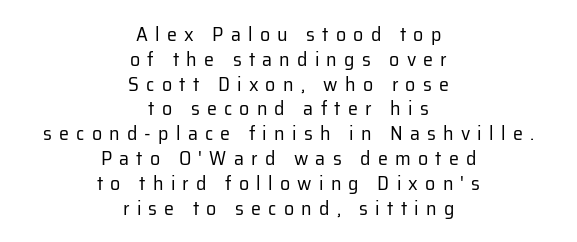
Q: Is the text bold? A: No.
Q: Is the text italic (slanted)? A: No, it is upright.
Q: Is the text underlined? A: No.
Q: How is the paragraph aligned? A: Centered.
Q: Is the spacing between letters normal or unusually wide? A: Unusually wide.
